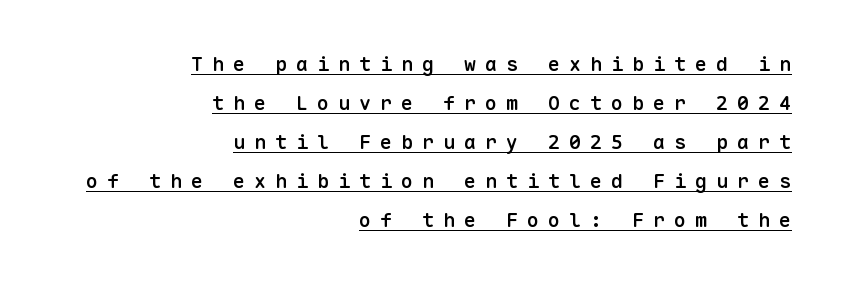
If you drew a ruler down the right edge, every line would touch it. Underline: present. The lettering stays uniformly vertical, giving the passage a roman look. The gaps between neighbouring characters are conspicuously large. These words are printed semibold, heavier than regular yet not bold.
